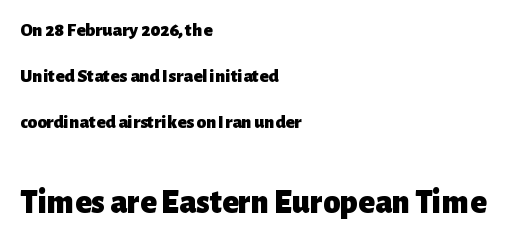
The text block is weighted toward the left margin, trailing off unevenly rightward. The type family on display is of the sans-serif kind. In this sample the second text group is rendered at the bigger scale. Spacing verdict: proportional, widths tailored to each character. Each new line begins a long way beneath the previous one.
